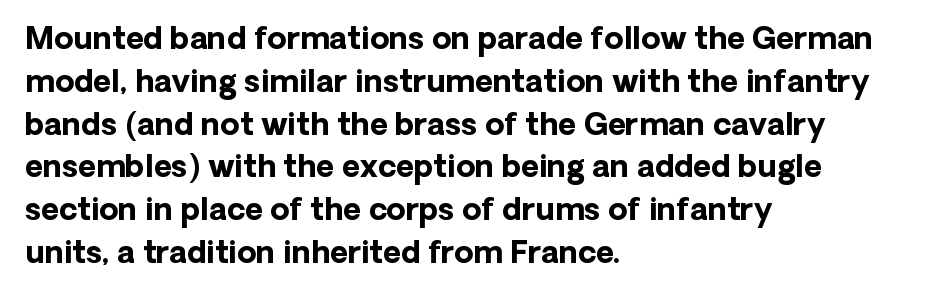
Here the designer chose a conventional face with non-uniform glyph widths. Normally led — the rows are evenly, conventionally spaced. These lines stack with their left ends in a neat column. The letters stand straight up with perfectly vertical stems. This sample uses plain, unmodified letter spacing. The glyphs are unaccompanied by any horizontal stroke below them.
